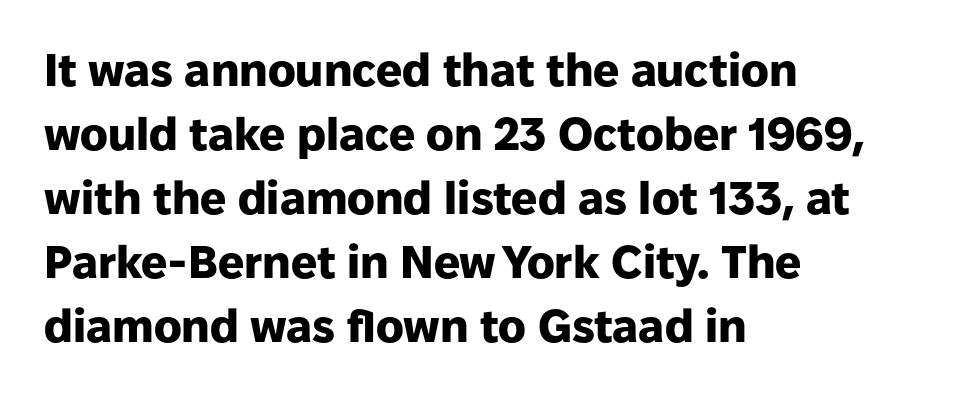
Q: Is the text bold? A: Yes.
Q: Is the text italic (slanted)? A: No, it is upright.
Q: Is the typeface a serif or a sans-serif typeface? A: Sans-serif.
Q: Is the text underlined? A: No.
Q: How is the paragraph aligned? A: Left-aligned.
Q: Is the spacing between letters normal or unusually wide? A: Normal.
Q: Is the spacing between lines tight, normal or loose? A: Normal.
Q: Width (condensed, normal, or wide)? A: Normal.
Q: Stroke contrast? A: Low.
Q: x-height? A: Medium.
Q: Monospaced? A: No.
